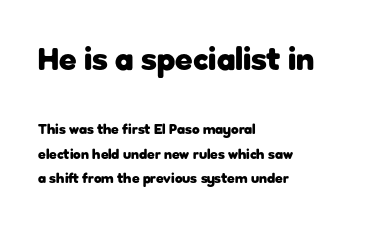
Q: Is the text bold? A: Yes.
Q: Is the text italic (slanted)? A: No, it is upright.
Q: Is the typeface a serif or a sans-serif typeface? A: Sans-serif.
Q: Is the text underlined? A: No.
Q: How is the paragraph aligned? A: Left-aligned.
Q: Is the spacing between letters normal or unusually wide? A: Normal.
Q: Which block of text is set in a larger size, the first (top) or the second (bottom)? A: The first (top) one.
Q: Width (condensed, normal, or wide)? A: Normal.
Q: Stroke contrast? A: Low.
Q: x-height? A: Medium.
Q: Monospaced? A: No.
